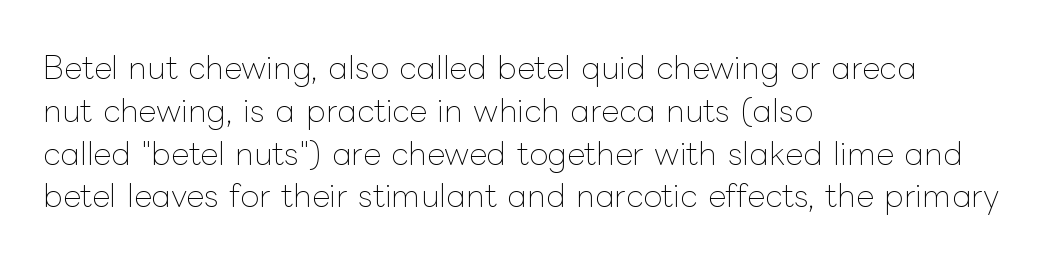
{"italic": "no", "bold": "no", "weight": "thin", "width": "normal", "stroke_contrast": "low", "x_height": "medium", "monospaced": "no", "underline": "no", "align": "left", "line_spacing": "normal", "line_spacing_ratio": 1.38, "letter_spacing": "normal", "letter_spacing_em": 0.0, "glyph_px": 31}
